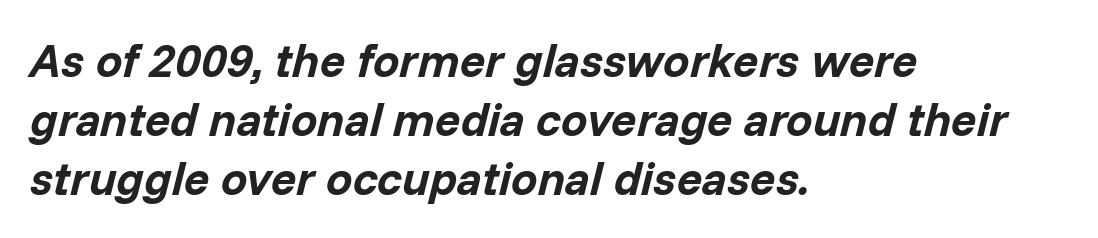
{"italic": "yes", "lean": "right", "slant_degrees": 14, "bold": "yes", "weight": "bold", "width": "normal", "stroke_contrast": "low", "x_height": "medium", "monospaced": "no", "underline": "no", "align": "left", "line_spacing": "normal", "line_spacing_ratio": 1.26, "letter_spacing": "normal", "letter_spacing_em": 0.0, "glyph_px": 47}
